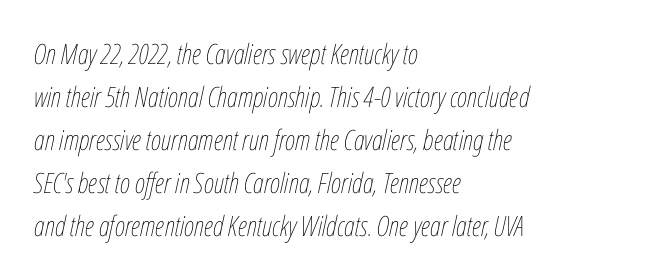
{"italic": "yes", "lean": "right", "slant_degrees": 12, "bold": "no", "weight": "thin", "width": "condensed", "stroke_contrast": "low", "x_height": "medium", "monospaced": "no", "underline": "no", "align": "left", "line_spacing": "normal", "line_spacing_ratio": 1.54, "letter_spacing": "normal", "letter_spacing_em": 0.0, "glyph_px": 28}
